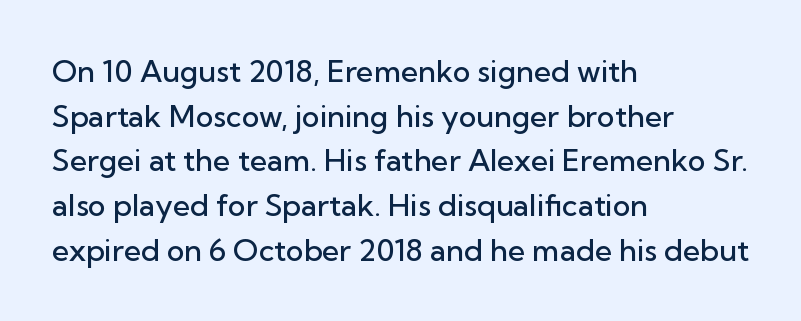
{"serif": "no", "italic": "no", "bold": "semi", "weight": "semibold", "width": "normal", "stroke_contrast": "low", "x_height": "medium", "monospaced": "no", "underline": "no", "align": "left", "line_spacing": "normal", "line_spacing_ratio": 1.49, "letter_spacing": "normal", "letter_spacing_em": 0.0, "glyph_px": 30}
